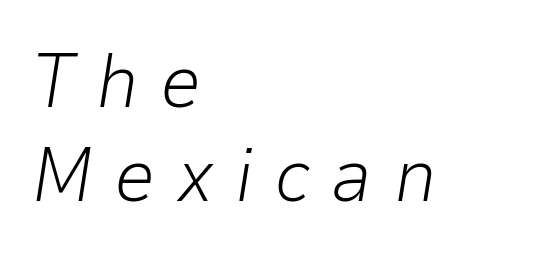
{"italic": "yes", "lean": "right", "slant_degrees": 9, "bold": "no", "weight": "light", "width": "normal", "stroke_contrast": "low", "x_height": "medium", "monospaced": "no", "underline": "no", "align": "left", "line_spacing": "normal", "line_spacing_ratio": 1.25, "letter_spacing": "wide", "letter_spacing_em": 0.28, "glyph_px": 75}
